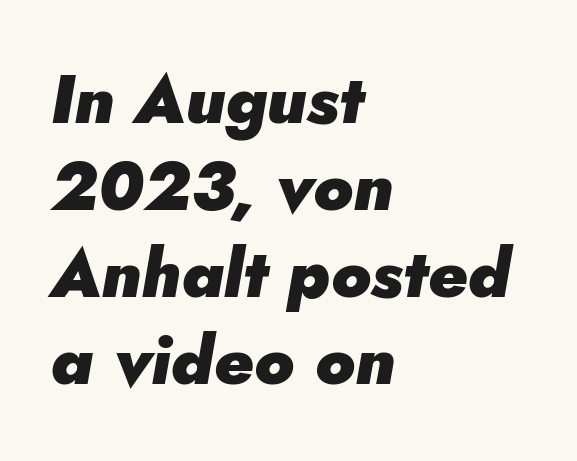
Every row of glyphs begins at an identical x-position on the left. The rendering keeps characters at their native spacing. It's the slanting kind of type. One glance says typical: line gaps are just what's usual.
